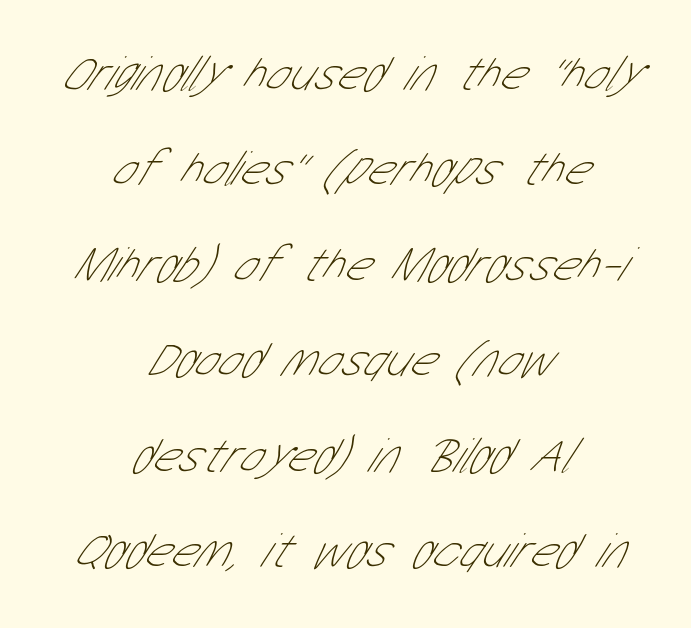
Q: Is the text bold? A: No.
Q: Is the typeface a serif or a sans-serif typeface? A: Sans-serif.
Q: Is the text underlined? A: No.
Q: How is the paragraph aligned? A: Centered.
Q: Is the spacing between letters normal or unusually wide? A: Normal.
Q: Is the spacing between lines tight, normal or loose? A: Loose.
Q: Width (condensed, normal, or wide)? A: Condensed.
Q: Stroke contrast? A: Low.
Q: x-height? A: Medium.
Q: Monospaced? A: No.
